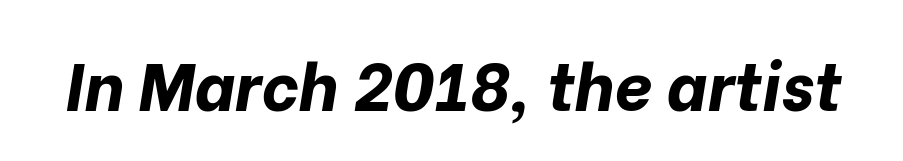
These lines keep a tight, regular rhythm from letter to letter. You'd pick this weight for a headline — it's a proper bold. The specimen reads as italic at a glance. Do the characters align in a grid? No, the font is proportional. Just letters on the line, the space beneath them empty.
